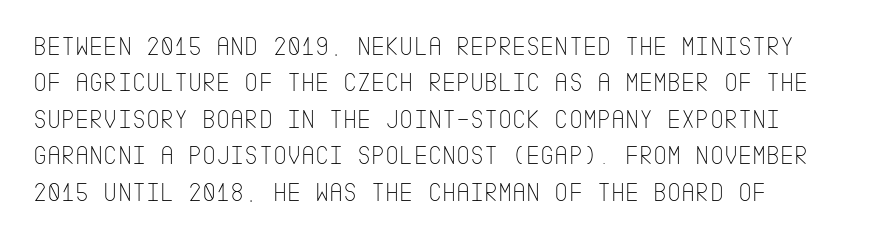
The zone under the glyphs is completely vacant. These lines keep a tight, regular rhythm from letter to letter. Counters stay open thanks to moderate or lighter strokes. Evenly set lines give the paragraph a standard silhouette. It's the straight-up-and-down kind of type.
